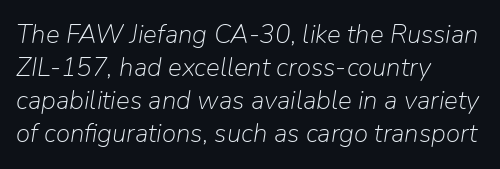
The image shows 26 px text type, italic (leaning right); set left-aligned, normal line spacing (1.27x), normal letter spacing, not underlined.
